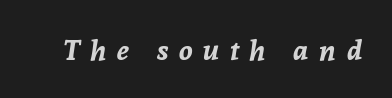
Q: Is the text bold? A: Yes.
Q: Is the text italic (slanted)? A: Yes, it leans right by about 8 degrees.
Q: Is the text underlined? A: No.
Q: Is the spacing between letters normal or unusually wide? A: Unusually wide.
Q: Width (condensed, normal, or wide)? A: Normal.
Q: Stroke contrast? A: Low.
Q: x-height? A: Medium.
Q: Monospaced? A: No.
